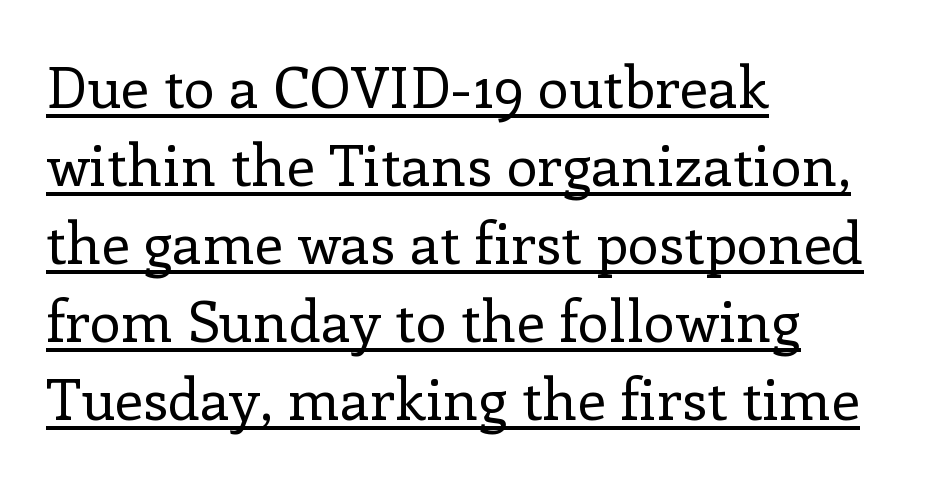
The image shows 57 px regular-weight serif type, upright; set left-aligned, normal line spacing (1.37x), normal letter spacing, underlined; low stroke contrast and a medium x-height.
